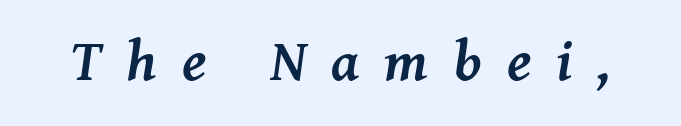
These lines have a slow, spaced-out rhythm from letter to letter. The passage shown leans; its letterforms are oblique. The foot of each line stays bare and open. This sample uses a serif face. Stroke thickness is high; the sample reads as a true bold.
